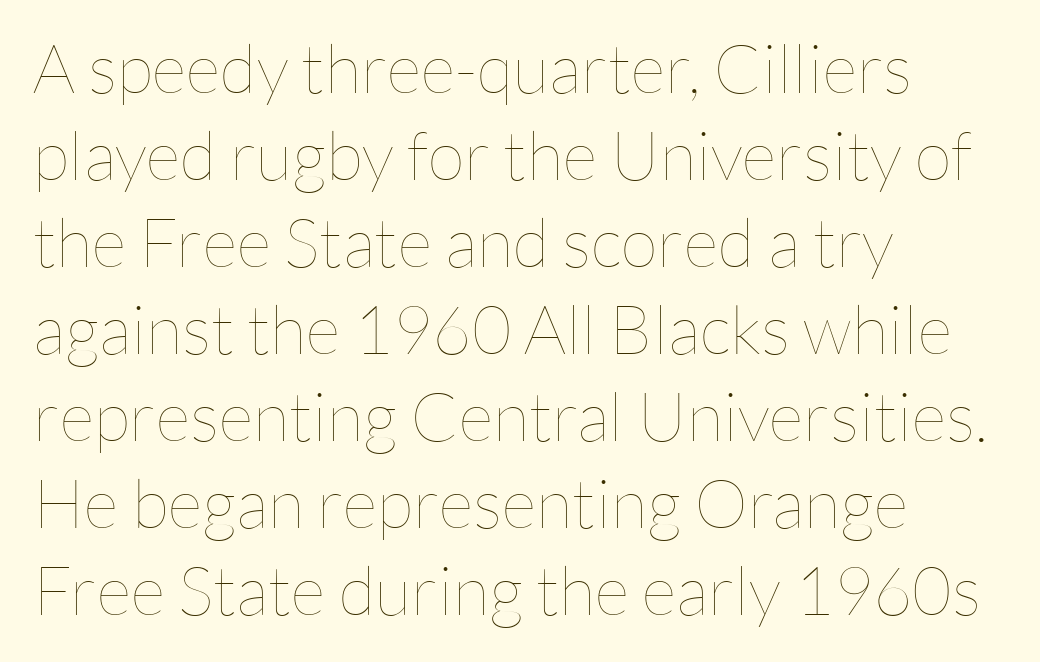
Q: Is the text bold? A: No.
Q: Is the text italic (slanted)? A: No, it is upright.
Q: Is the text underlined? A: No.
Q: How is the paragraph aligned? A: Left-aligned.
Q: Is the spacing between letters normal or unusually wide? A: Normal.
Q: Is the spacing between lines tight, normal or loose? A: Normal.
Q: Width (condensed, normal, or wide)? A: Normal.
Q: Stroke contrast? A: Low.
Q: x-height? A: Medium.
Q: Monospaced? A: No.
